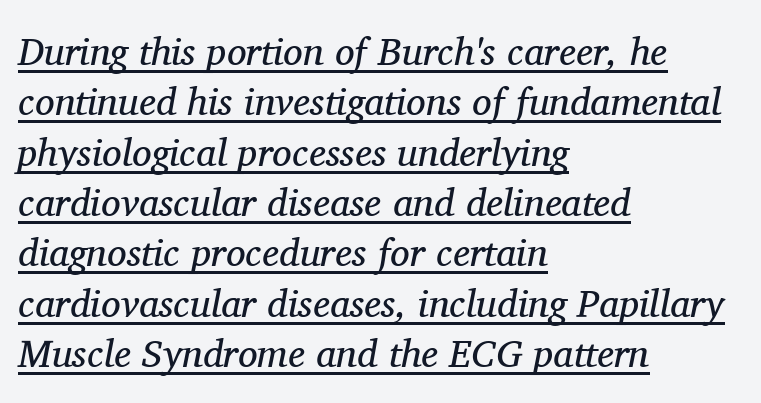
The image shows 39 px regular-weight serif type, italic (leaning right); set left-aligned, normal line spacing (1.29x), normal letter spacing, underlined; medium stroke contrast and a medium x-height.
